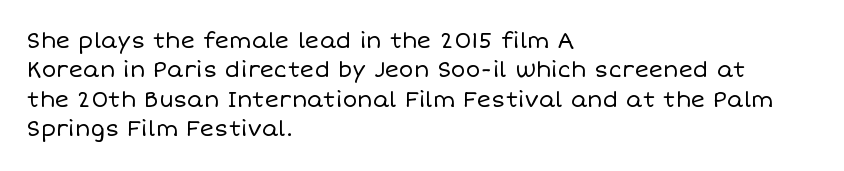
Bare-footed words on every line. Every stem runs plumb, perpendicular to the baseline. The typesetting does not lean heavy: it is not bold. Tracking value appears to be zero — textbook default spacing. The vertical gap from one line to the next is medium.
